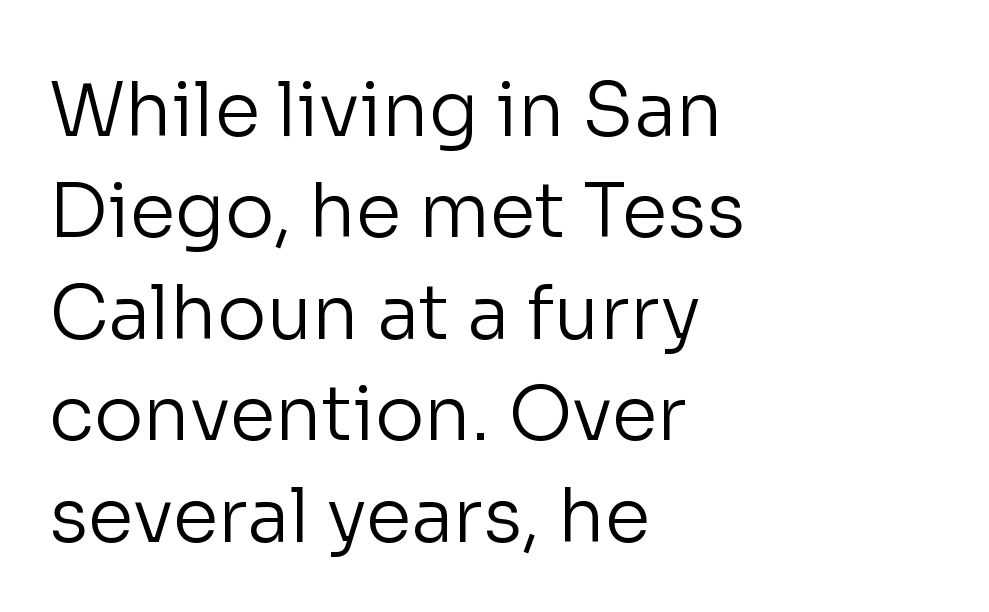
{"serif": "no", "italic": "no", "bold": "no", "weight": "regular", "width": "normal", "stroke_contrast": "low", "x_height": "medium", "monospaced": "no", "underline": "no", "align": "left", "line_spacing": "normal", "line_spacing_ratio": 1.37, "letter_spacing": "normal", "letter_spacing_em": 0.0, "glyph_px": 74}
